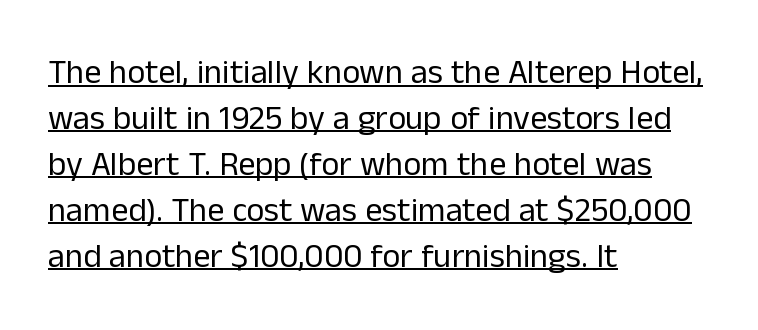
The image shows 34 px regular-weight sans-serif type, upright; set left-aligned, normal line spacing (1.35x), normal letter spacing, underlined; low stroke contrast and a medium x-height.
